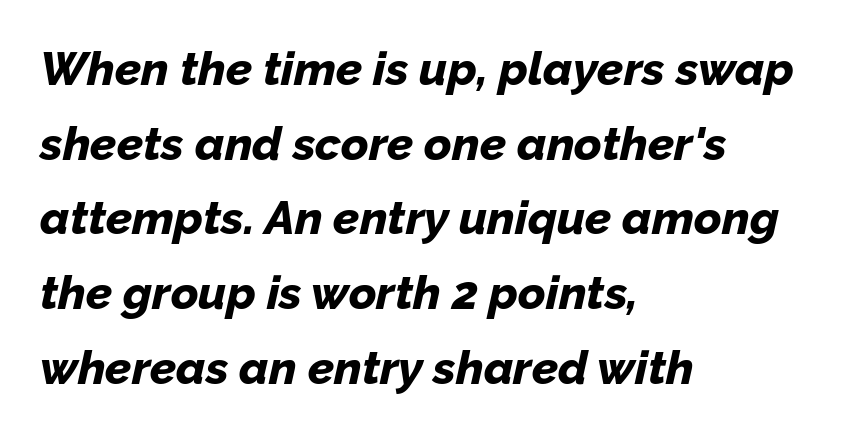
{"italic": "yes", "lean": "right", "slant_degrees": 12, "bold": "yes", "weight": "bold", "width": "normal", "stroke_contrast": "low", "x_height": "medium", "monospaced": "no", "underline": "no", "align": "left", "line_spacing": "normal", "line_spacing_ratio": 1.59, "letter_spacing": "normal", "letter_spacing_em": 0.0, "glyph_px": 47}
